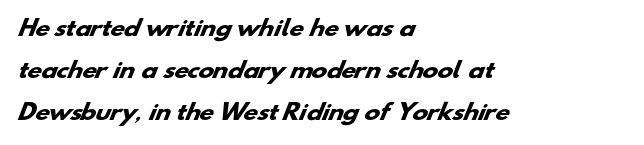
Q: Is the text bold? A: Yes.
Q: Is the text underlined? A: No.
Q: How is the paragraph aligned? A: Left-aligned.
Q: Is the spacing between letters normal or unusually wide? A: Normal.
Q: Is the spacing between lines tight, normal or loose? A: Loose.
